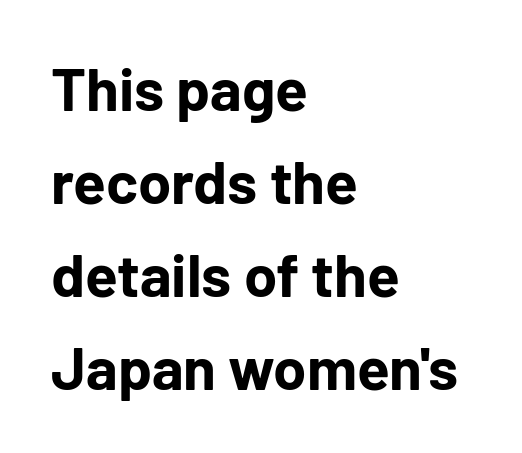
Proportional: the letters do not fall into vertical columns. Check where the strokes stop: nothing finishes them off — pure sans. A student would call this left alignment; a typographer would say flush left, rag right. Rule under the text: the space is simply empty.
